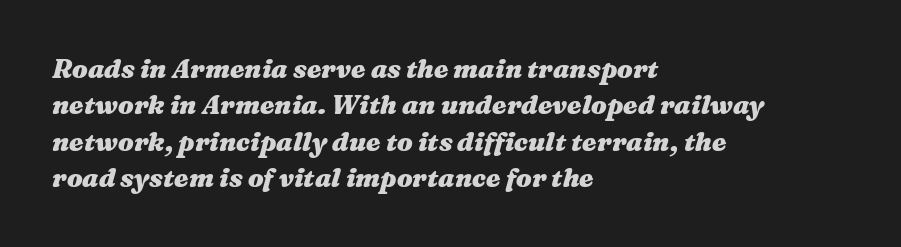
The image shows 26 px bold type, italic (leaning right); set left-aligned, normal line spacing (1.4x), normal letter spacing, not underlined.
